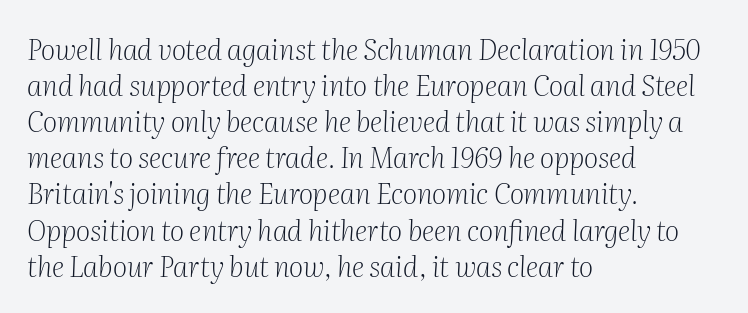
Is the block centered? No — it sits flush against the left margin. The string is rendered with underlining switched off. Bold? No — there's no thickening of the strokes. Summary of vertical rhythm: regular, with standard interline spacing.
